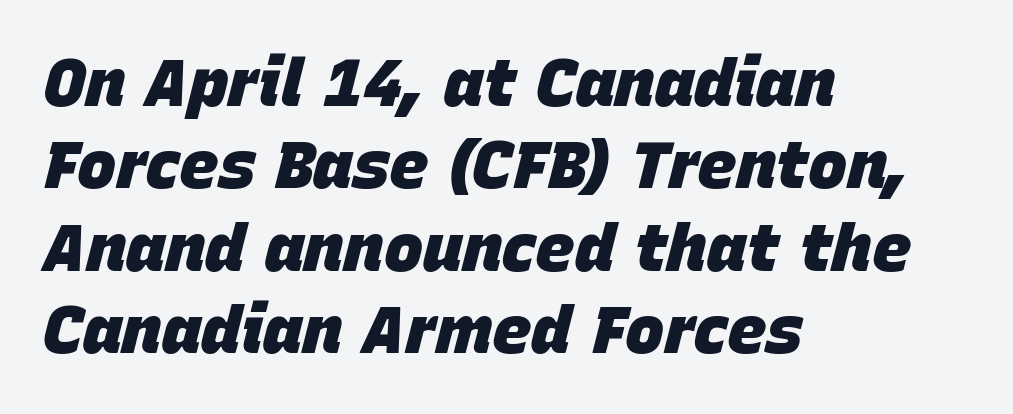
Q: Is the text bold? A: Yes.
Q: Is the text italic (slanted)? A: Yes, it leans right by about 15 degrees.
Q: Is the text underlined? A: No.
Q: How is the paragraph aligned? A: Left-aligned.
Q: Is the spacing between letters normal or unusually wide? A: Normal.
Q: Is the spacing between lines tight, normal or loose? A: Normal.
Q: Width (condensed, normal, or wide)? A: Normal.
Q: Stroke contrast? A: Low.
Q: x-height? A: Large.
Q: Monospaced? A: No.
